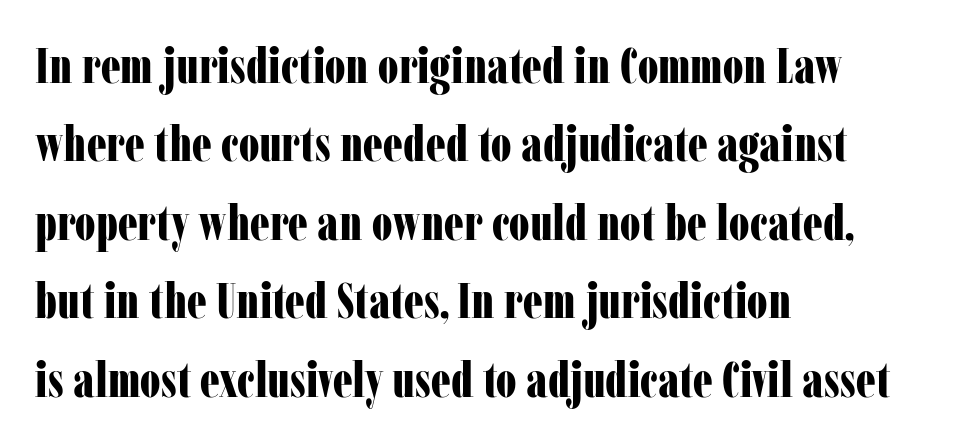
In terms of letterform style, serifs are clearly present. Each line starts at the same left margin while the right side varies. The passage shown is typed in a proportional face where columns would drift. Each row of text sits above clean, open space. Between one letter and the next there's only the usual sliver of space. Honestly, the row spacing looks completely unremarkable.
